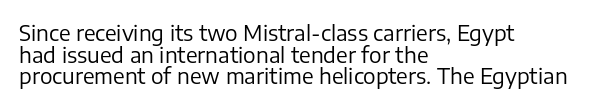
Q: Is the text bold? A: No.
Q: Is the text italic (slanted)? A: No, it is upright.
Q: Is the text underlined? A: No.
Q: How is the paragraph aligned? A: Left-aligned.
Q: Is the spacing between letters normal or unusually wide? A: Normal.
Q: Is the spacing between lines tight, normal or loose? A: Tight.
